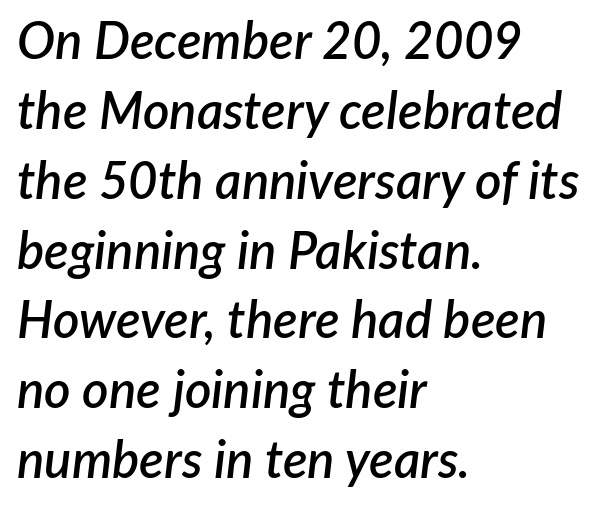
{"italic": "yes", "lean": "right", "slant_degrees": 7, "bold": "semi", "weight": "semibold", "width": "normal", "stroke_contrast": "low", "x_height": "medium", "monospaced": "no", "underline": "no", "align": "left", "line_spacing": "normal", "line_spacing_ratio": 1.37, "letter_spacing": "normal", "letter_spacing_em": 0.0, "glyph_px": 51}
